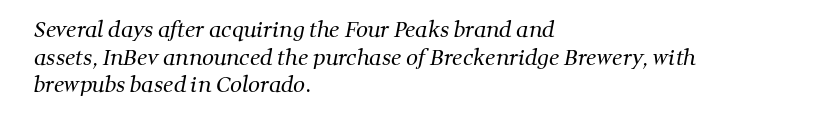
{"bold": "no", "underline": "no", "align": "left", "line_spacing": "normal", "line_spacing_ratio": 1.31, "letter_spacing": "normal", "letter_spacing_em": 0.0, "glyph_px": 21}
